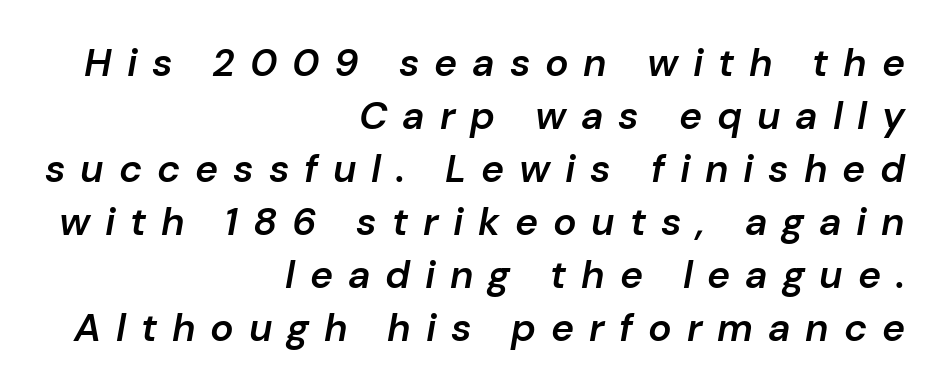
One-word summary of the alignment: right. Posture: slanted. Clear beneath every line of the passage. Is this a fixed-width face? No — the glyphs have proportional, varying widths. The font is running at a semibold setting, under full bold. In terms of leading, this rendering sits right in the middle.
